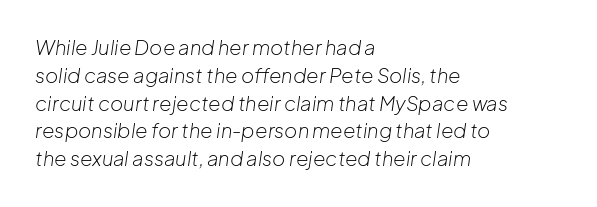
The image shows 20 px text type, italic (leaning right); set left-aligned, normal line spacing (1.39x), normal letter spacing, not underlined.
